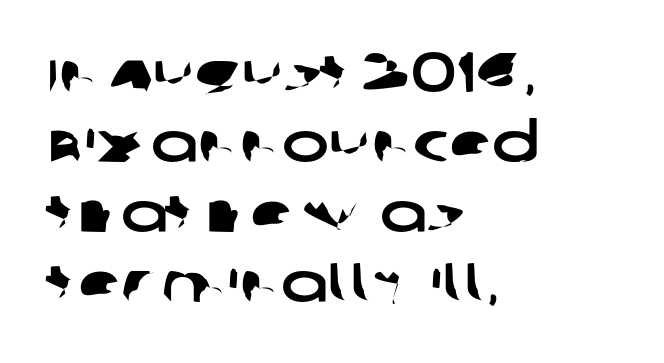
Q: Is the typeface a serif or a sans-serif typeface? A: Sans-serif.
Q: Is the text underlined? A: No.
Q: How is the paragraph aligned? A: Left-aligned.
Q: Is the spacing between letters normal or unusually wide? A: Normal.
Q: Is the spacing between lines tight, normal or loose? A: Normal.
Q: Width (condensed, normal, or wide)? A: Wide.
Q: Stroke contrast? A: Low.
Q: x-height? A: Large.
Q: Monospaced? A: No.
